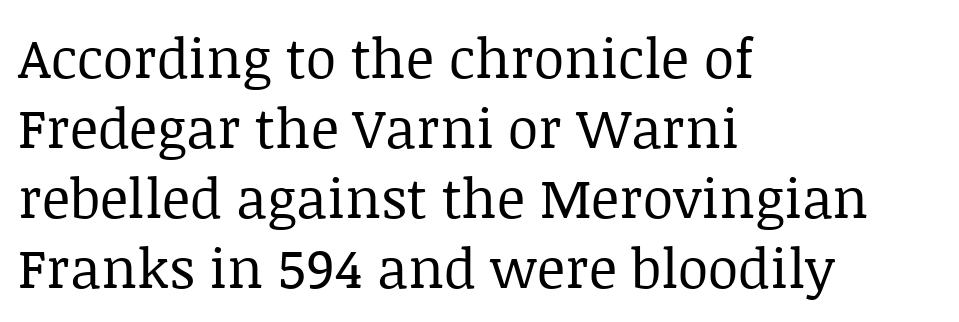
The image shows 55 px regular-weight serif type, upright; set left-aligned, normal line spacing (1.27x), normal letter spacing, not underlined; low stroke contrast and a large x-height.
